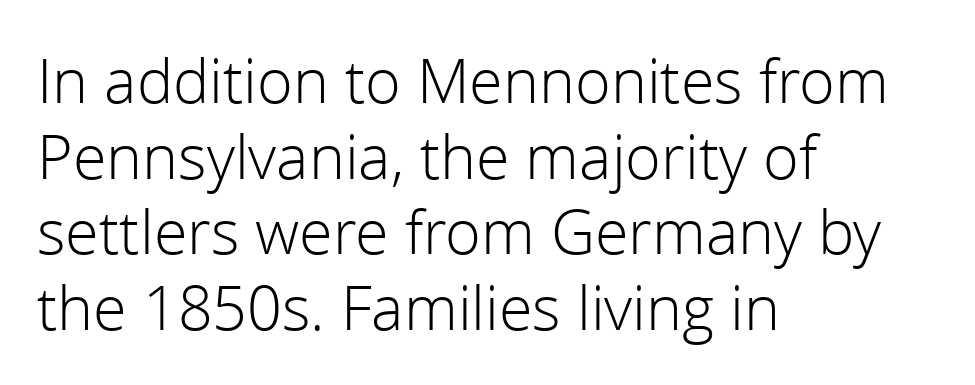
{"serif": "no", "italic": "no", "bold": "no", "weight": "light", "width": "normal", "x_height": "medium", "monospaced": "no", "underline": "no", "align": "left", "line_spacing_ratio": 1.24, "letter_spacing": "normal", "letter_spacing_em": 0.0, "glyph_px": 61}
